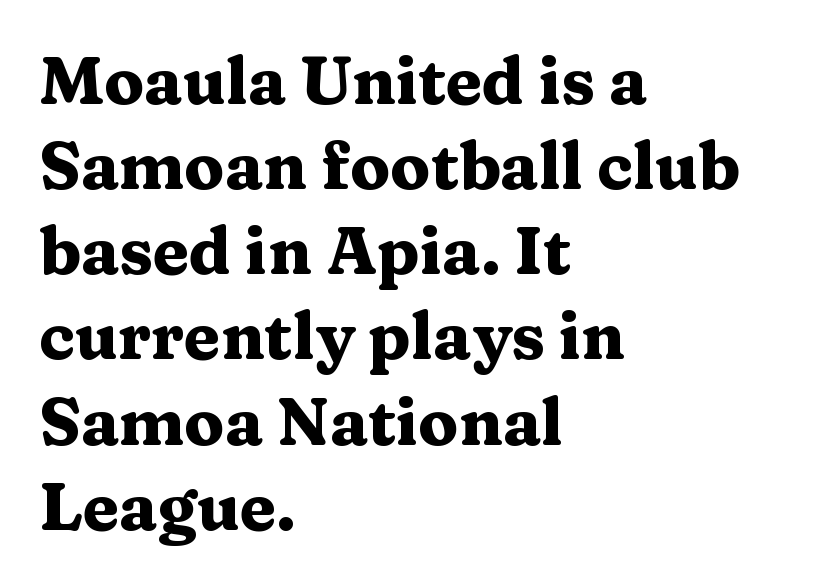
{"serif": "yes", "italic": "no", "bold": "yes", "weight": "heavy", "width": "wide", "stroke_contrast": "medium", "x_height": "medium", "monospaced": "no", "underline": "no", "align": "left", "line_spacing": "normal", "line_spacing_ratio": 1.29, "letter_spacing": "normal", "letter_spacing_em": 0.0, "glyph_px": 66}
